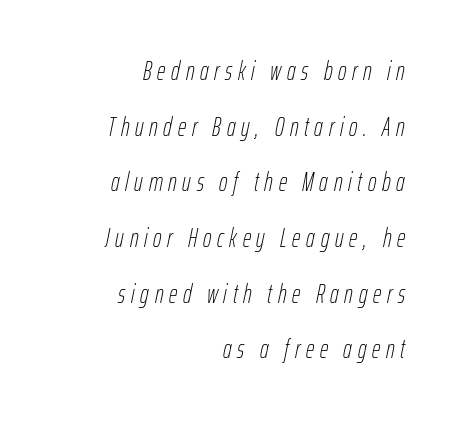
Q: Is the text bold? A: No.
Q: Is the text italic (slanted)? A: Yes, it leans right by about 12 degrees.
Q: Is the text underlined? A: No.
Q: How is the paragraph aligned? A: Right-aligned.
Q: Is the spacing between letters normal or unusually wide? A: Unusually wide.
Q: Is the spacing between lines tight, normal or loose? A: Loose.
